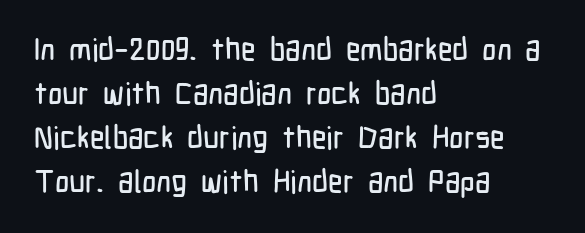
The image shows 31 px condensed sans-serif type, upright; set left-aligned, normal line spacing (1.42x), normal letter spacing, not underlined; low stroke contrast and a medium x-height.
